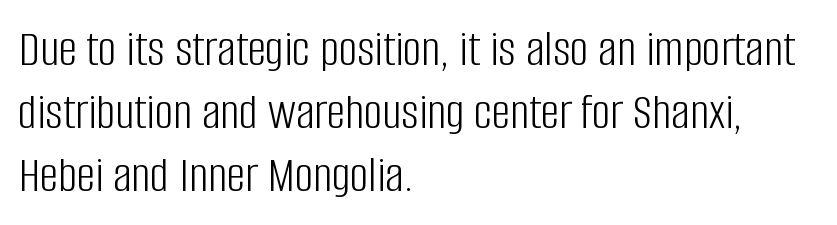
You could not count columns in this text — the font is proportionally spaced. The weight tops out at a normal text grade. Posture: upright roman. In CSS terms this would be text-align: left. The horizontal fit of the characters is conventional and even.
